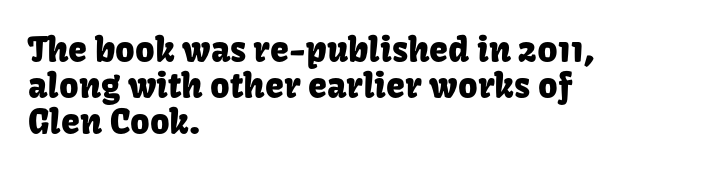
{"serif": "no", "italic": "no", "width": "normal", "stroke_contrast": "low", "x_height": "medium", "monospaced": "no", "underline": "no", "align": "left", "line_spacing": "tight", "line_spacing_ratio": 1.06, "letter_spacing": "normal", "letter_spacing_em": 0.0, "glyph_px": 34}
